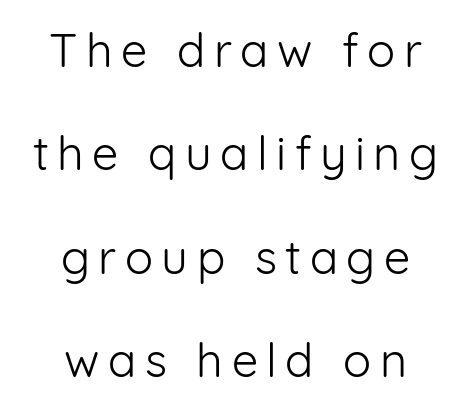
The image shows 47 px light sans-serif type, upright; set centered, loose line spacing (2.2x), not underlined; low stroke contrast and a medium x-height.
